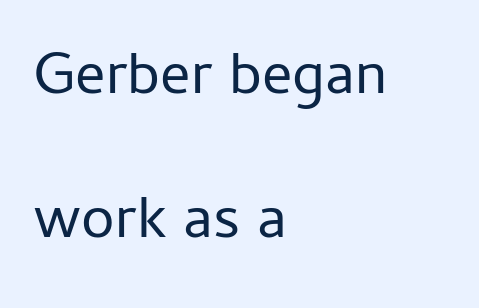
Q: Is the text bold? A: No.
Q: Is the text italic (slanted)? A: No, it is upright.
Q: Is the typeface a serif or a sans-serif typeface? A: Sans-serif.
Q: Is the text underlined? A: No.
Q: How is the paragraph aligned? A: Left-aligned.
Q: Is the spacing between letters normal or unusually wide? A: Normal.
Q: Is the spacing between lines tight, normal or loose? A: Loose.
Q: Width (condensed, normal, or wide)? A: Normal.
Q: Stroke contrast? A: Low.
Q: x-height? A: Medium.
Q: Monospaced? A: No.
